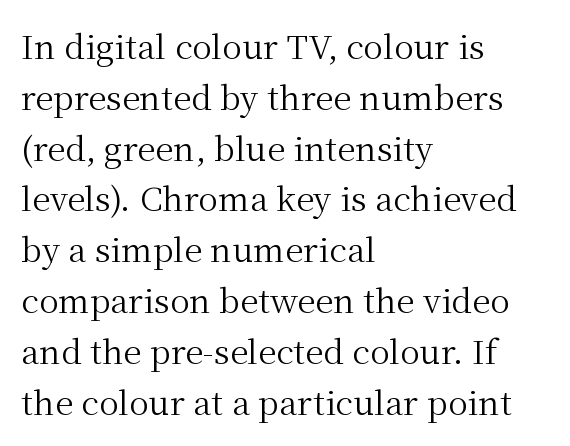
{"serif": "yes", "italic": "no", "bold": "no", "weight": "regular", "width": "normal", "stroke_contrast": "medium", "x_height": "medium", "monospaced": "no", "underline": "no", "align": "left", "line_spacing": "normal", "line_spacing_ratio": 1.54, "letter_spacing": "normal", "letter_spacing_em": 0.0, "glyph_px": 33}
